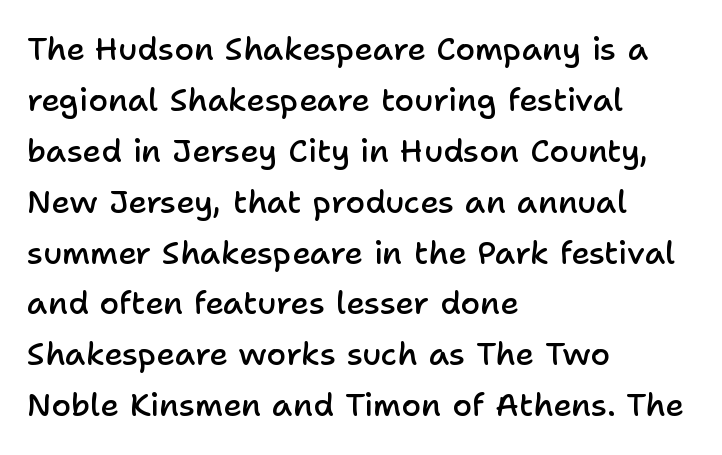
{"serif": "no", "italic": "no", "bold": "semi", "weight": "semibold", "width": "normal", "stroke_contrast": "low", "x_height": "medium", "monospaced": "no", "underline": "no", "align": "left", "line_spacing": "normal", "line_spacing_ratio": 1.59, "letter_spacing": "normal", "letter_spacing_em": 0.0, "glyph_px": 32}
